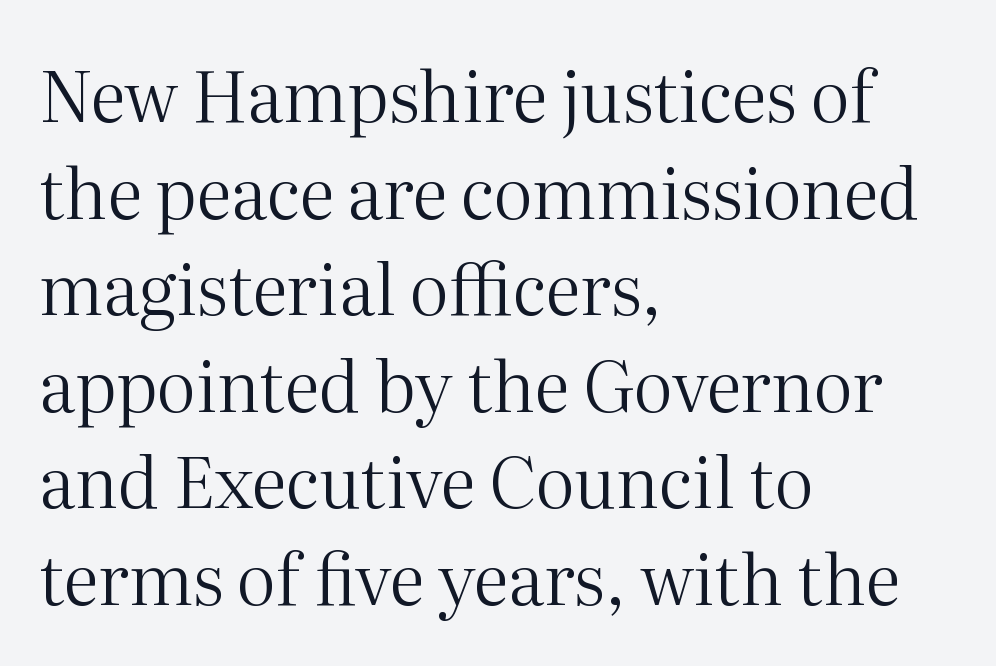
Q: Is the text bold? A: No.
Q: Is the text italic (slanted)? A: No, it is upright.
Q: Is the typeface a serif or a sans-serif typeface? A: Serif.
Q: Is the text underlined? A: No.
Q: How is the paragraph aligned? A: Left-aligned.
Q: Is the spacing between letters normal or unusually wide? A: Normal.
Q: Is the spacing between lines tight, normal or loose? A: Normal.
Q: Width (condensed, normal, or wide)? A: Normal.
Q: Stroke contrast? A: Medium.
Q: x-height? A: Medium.
Q: Monospaced? A: No.
